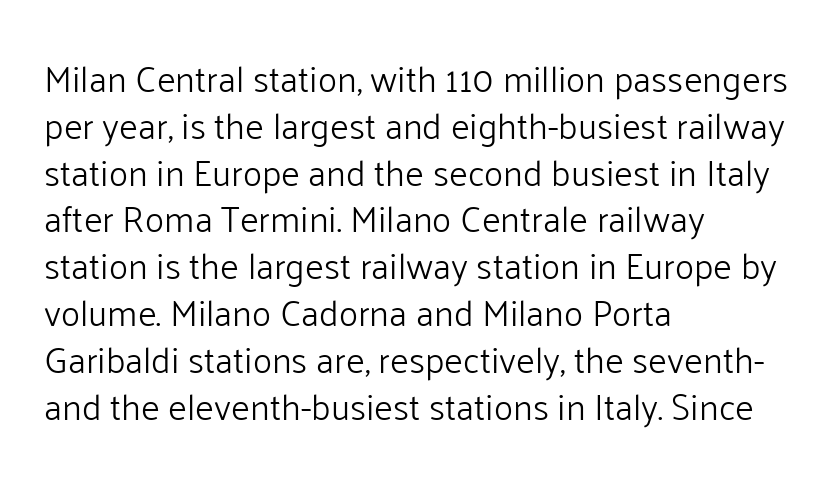
The image shows 36 px light sans-serif type, upright; set left-aligned, normal line spacing (1.3x), normal letter spacing, not underlined; low stroke contrast and a medium x-height.
